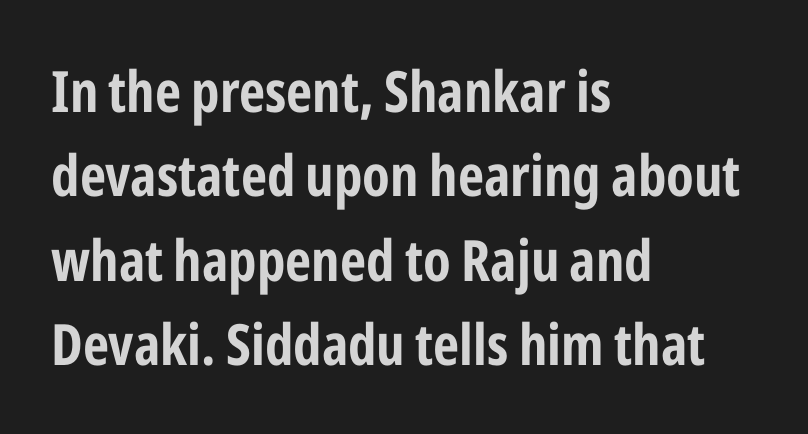
Q: Is the text bold? A: Yes.
Q: Is the text italic (slanted)? A: No, it is upright.
Q: Is the typeface a serif or a sans-serif typeface? A: Sans-serif.
Q: Is the text underlined? A: No.
Q: How is the paragraph aligned? A: Left-aligned.
Q: Is the spacing between letters normal or unusually wide? A: Normal.
Q: Is the spacing between lines tight, normal or loose? A: Normal.
Q: Width (condensed, normal, or wide)? A: Condensed.
Q: Stroke contrast? A: Low.
Q: x-height? A: Medium.
Q: Monospaced? A: No.
